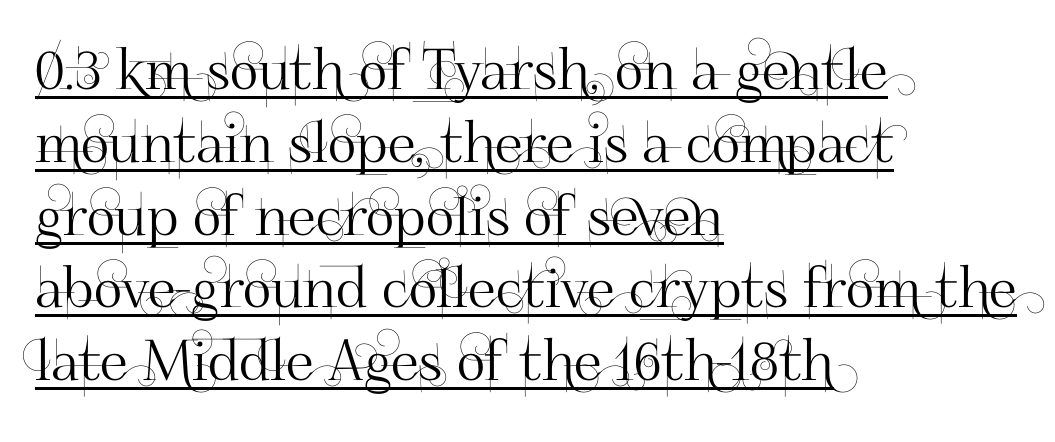
The image shows 56 px sans-serif type, upright; set left-aligned, normal line spacing (1.3x), normal letter spacing, underlined; high stroke contrast and a small x-height.
